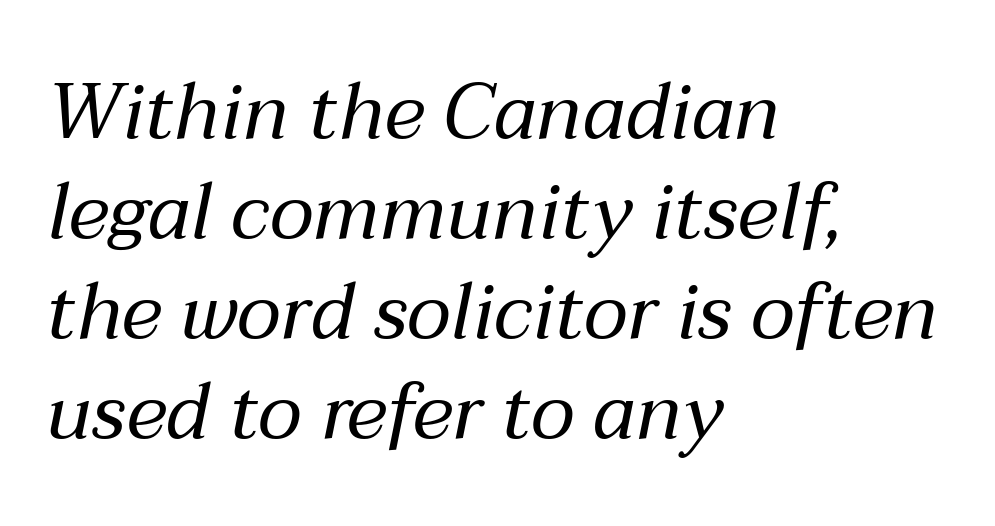
Q: Is the text bold? A: No.
Q: Is the text italic (slanted)? A: Yes, it leans right by about 12 degrees.
Q: Is the text underlined? A: No.
Q: How is the paragraph aligned? A: Left-aligned.
Q: Is the spacing between letters normal or unusually wide? A: Normal.
Q: Is the spacing between lines tight, normal or loose? A: Normal.
Q: Width (condensed, normal, or wide)? A: Normal.
Q: Stroke contrast? A: Medium.
Q: x-height? A: Medium.
Q: Monospaced? A: No.
